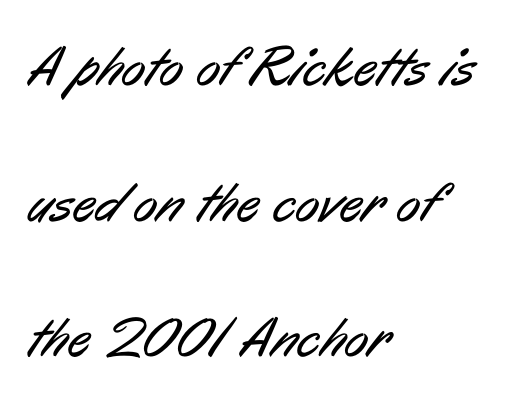
Does extra space separate the letters? No, they use regular spacing. Teacher's note: observe the even left margin — that is flush-left alignment. Anything drawn beneath the words? Only blank space. Unlike a traditional serif, this face leaves its strokes unadorned. Stroke mass is kept to a normal reading level or below.
